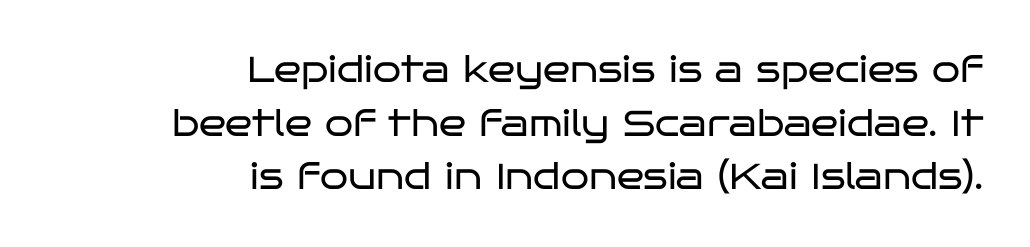
{"serif": "no", "italic": "no", "bold": "no", "weight": "regular", "width": "wide", "stroke_contrast": "low", "x_height": "large", "monospaced": "no", "underline": "no", "align": "right", "line_spacing": "normal", "line_spacing_ratio": 1.49, "letter_spacing": "normal", "letter_spacing_em": 0.0, "glyph_px": 36}
